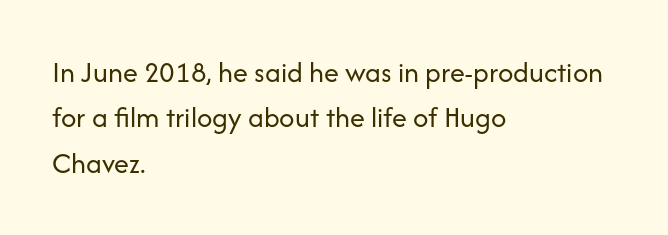
Q: Is the text bold? A: No.
Q: Is the text italic (slanted)? A: No, it is upright.
Q: Is the typeface a serif or a sans-serif typeface? A: Sans-serif.
Q: Is the text underlined? A: No.
Q: How is the paragraph aligned? A: Left-aligned.
Q: Is the spacing between letters normal or unusually wide? A: Normal.
Q: Is the spacing between lines tight, normal or loose? A: Normal.
Q: Width (condensed, normal, or wide)? A: Normal.
Q: Stroke contrast? A: Low.
Q: x-height? A: Medium.
Q: Monospaced? A: No.
